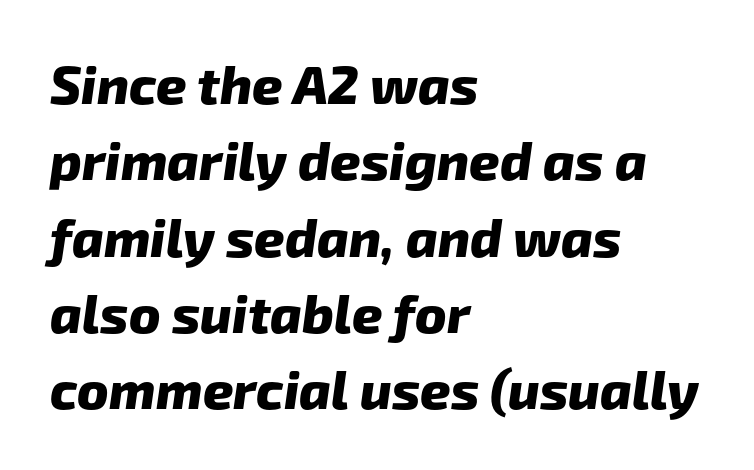
Q: Is the text bold? A: Yes.
Q: Is the typeface a serif or a sans-serif typeface? A: Sans-serif.
Q: Is the text underlined? A: No.
Q: How is the paragraph aligned? A: Left-aligned.
Q: Is the spacing between letters normal or unusually wide? A: Normal.
Q: Is the spacing between lines tight, normal or loose? A: Normal.
Q: Width (condensed, normal, or wide)? A: Normal.
Q: Stroke contrast? A: Low.
Q: x-height? A: Medium.
Q: Monospaced? A: No.
